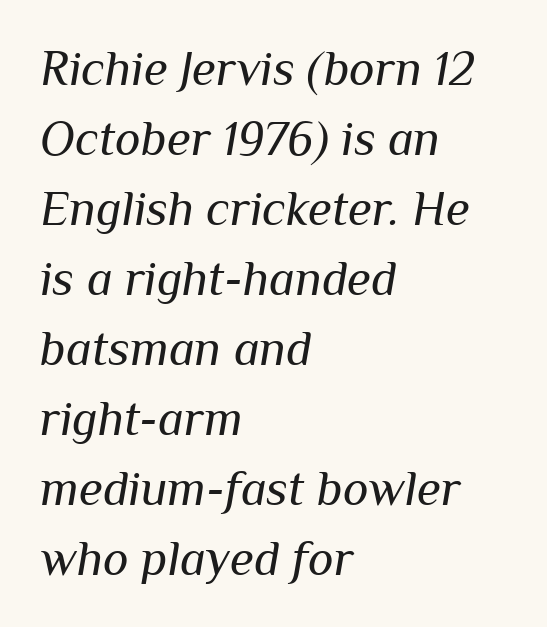
Q: Is the text bold? A: No.
Q: Is the text italic (slanted)? A: Yes, it leans right by about 10 degrees.
Q: Is the text underlined? A: No.
Q: How is the paragraph aligned? A: Left-aligned.
Q: Is the spacing between letters normal or unusually wide? A: Normal.
Q: Is the spacing between lines tight, normal or loose? A: Normal.
Q: Width (condensed, normal, or wide)? A: Normal.
Q: Stroke contrast? A: Medium.
Q: x-height? A: Medium.
Q: Monospaced? A: No.
